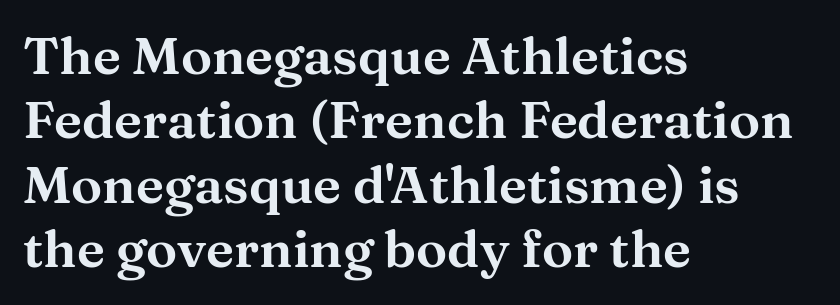
{"serif": "yes", "italic": "no", "width": "wide", "stroke_contrast": "medium", "x_height": "medium", "monospaced": "no", "underline": "no", "align": "left", "line_spacing_ratio": 1.24, "letter_spacing": "normal", "letter_spacing_em": 0.0, "glyph_px": 52}
